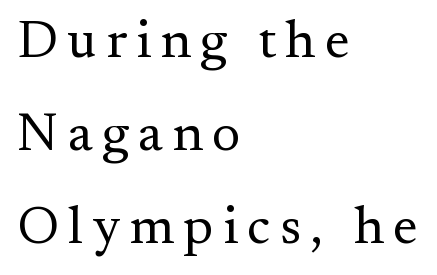
These glyphs show unthickened strokes, regular width or finer. To sum up the face: it has serifs. The passage shown is not underscored anywhere. Is this a fixed-width face? No — the glyphs have proportional, varying widths. The typography opts for an upright posture over an oblique one.
